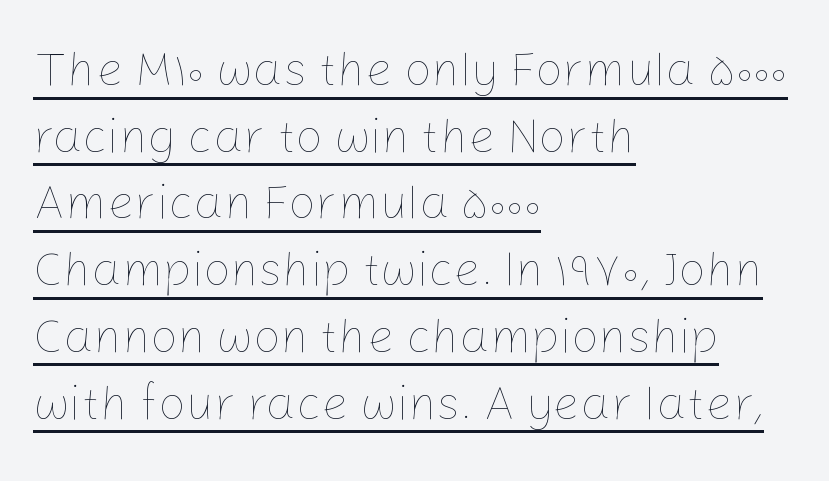
How would I describe the line gaps? Plain and ordinary. The strokes carry an ordinary text weight at most. The typesetter has applied underlining to the passage shown. Spacing verdict: proportional, widths tailored to each character.
